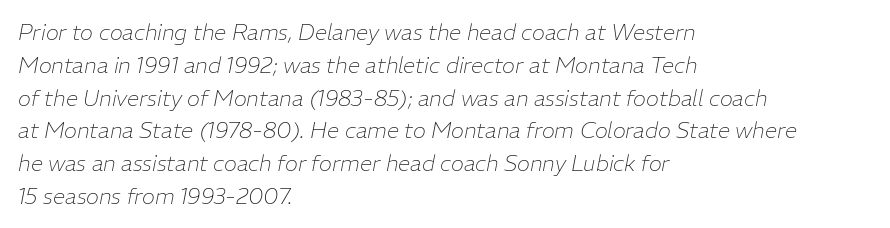
The image shows 22 px text type, italic (leaning right); set left-aligned, normal line spacing (1.49x), normal letter spacing, not underlined.
